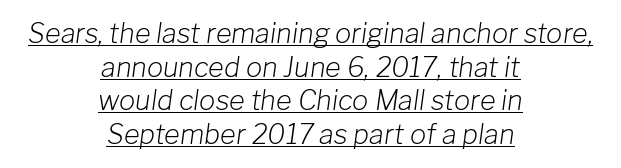
The image shows 27 px text type, italic (leaning right); set centered, normal line spacing (1.25x), normal letter spacing, underlined.
